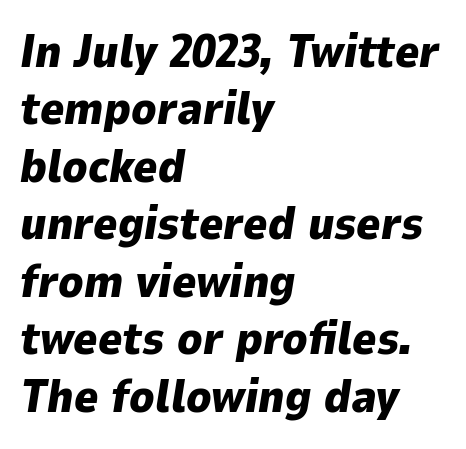
The image shows 46 px heavy type, italic (leaning right); set left-aligned, normal line spacing (1.25x), normal letter spacing, not underlined; low stroke contrast and a medium x-height.
